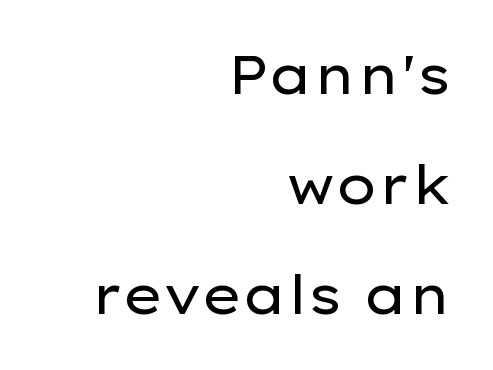
The image shows 53 px regular-weight, wide sans-serif type, upright; set right-aligned, loose line spacing (2.08x), normal letter spacing, not underlined; low stroke contrast and a medium x-height.
